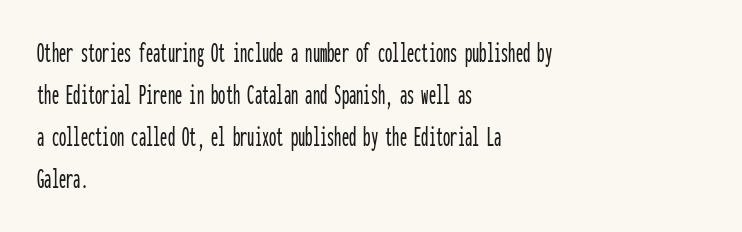
This rendering leaves character spacing at its baseline value. Does the type have serifs? No, each stem ends abruptly. This sample is left-justified, so line endings fall wherever the words run out. A clean baseline with only descenders dipping below it.
